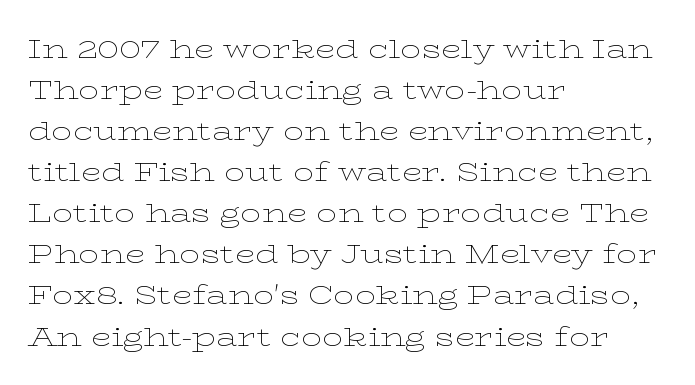
The image shows 26 px text type, upright; set left-aligned, normal line spacing (1.58x), normal letter spacing, not underlined.
